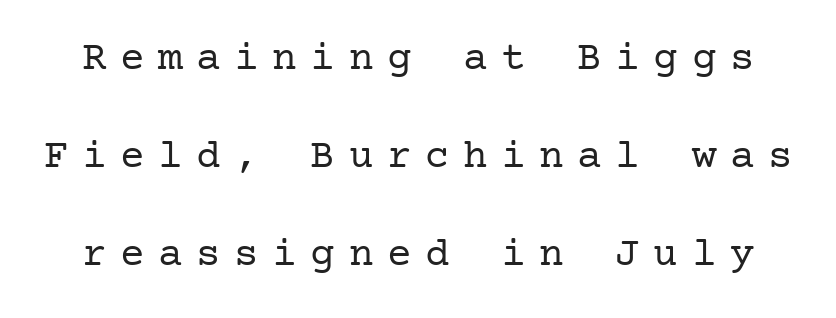
Q: Is the text bold? A: No.
Q: Is the text italic (slanted)? A: No, it is upright.
Q: Is the typeface a serif or a sans-serif typeface? A: Serif.
Q: Is the text underlined? A: No.
Q: Is the spacing between letters normal or unusually wide? A: Unusually wide.
Q: Is the spacing between lines tight, normal or loose? A: Loose.
Q: Width (condensed, normal, or wide)? A: Normal.
Q: Stroke contrast? A: Low.
Q: x-height? A: Medium.
